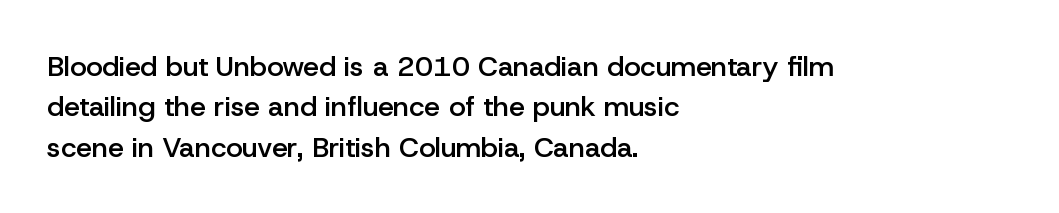
The image shows 28 px semibold sans-serif type, upright; set left-aligned, normal line spacing (1.44x), normal letter spacing, not underlined; low stroke contrast and a medium x-height.
